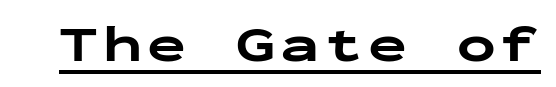
{"serif": "no", "italic": "no", "bold": "yes", "weight": "bold", "width": "wide", "stroke_contrast": "low", "x_height": "medium", "monospaced": "yes", "underline": "yes", "glyph_px": 52}
